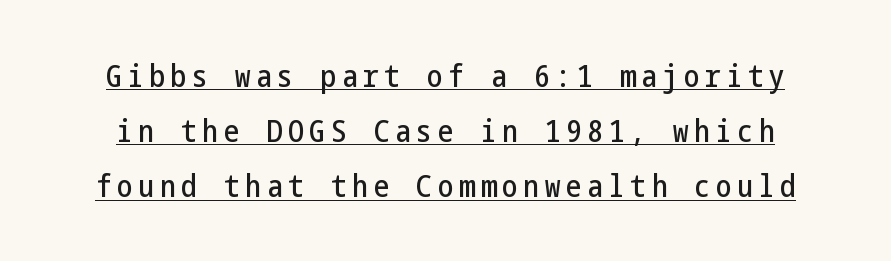
Like a heading marked for emphasis, these lines bear an underscore. A typesetter would label this face a sans. Do the letters lean? They stand straight.
